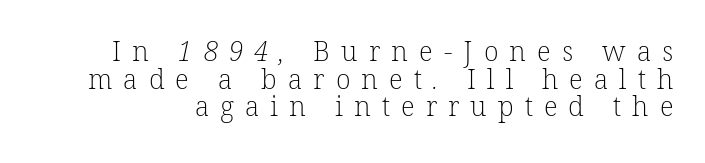
{"bold": "no", "underline": "no", "line_spacing": "tight", "line_spacing_ratio": 1.02, "letter_spacing": "wide", "letter_spacing_em": 0.41, "glyph_px": 27}
